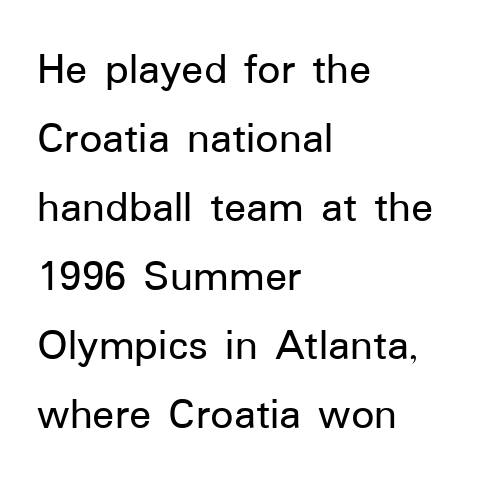
{"serif": "no", "italic": "no", "width": "normal", "stroke_contrast": "low", "x_height": "medium", "monospaced": "no", "underline": "no", "align": "left", "line_spacing": "normal", "line_spacing_ratio": 1.5, "letter_spacing": "normal", "letter_spacing_em": 0.0, "glyph_px": 46}
